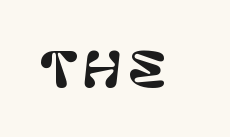
Q: Is the text italic (slanted)? A: Yes.
Q: Is the typeface a serif or a sans-serif typeface? A: Sans-serif.
Q: Is the text underlined? A: No.
Q: Width (condensed, normal, or wide)? A: Normal.
Q: Stroke contrast? A: Low.
Q: x-height? A: Large.
Q: Monospaced? A: No.
